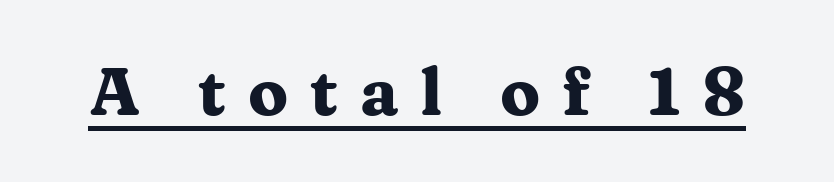
The image shows 66 px heavy, wide serif type, upright; set unusually wide letter spacing (+0.33 em), underlined; medium stroke contrast and a medium x-height.
